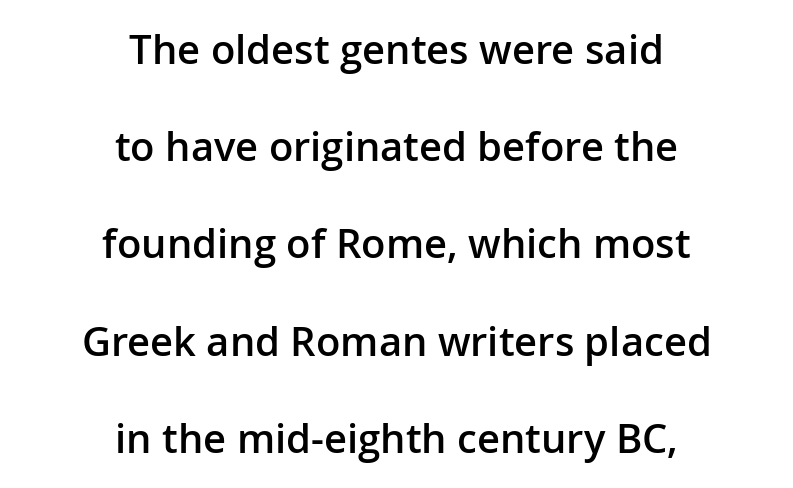
This rendering uses center alignment, leaving both contours irregular but symmetric. These lines are rendered in a variable-pitch font. Horizontal bands of white between lines are thick stripes. A typesetter would call this zero additional tracking.
